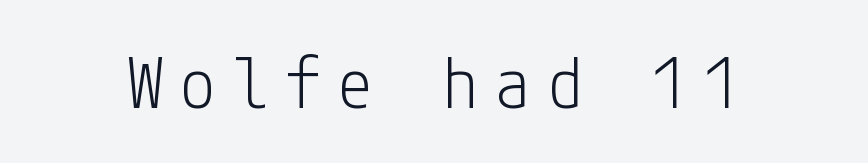
A typesetter would mark this as roman, not italic. Unbolded letterforms with no extra heft. Display-style spreading of the glyphs; the letterfit is very open. Just letters on the line, the space beneath them empty.
